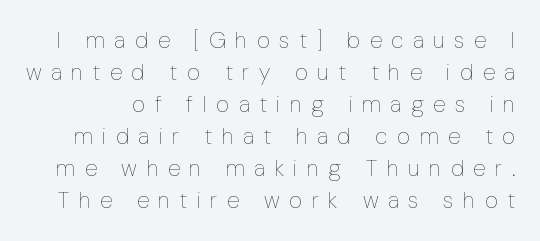
The image shows 23 px text type, upright; set normal line spacing (1.39x), unusually wide letter spacing (+0.41 em), not underlined.
